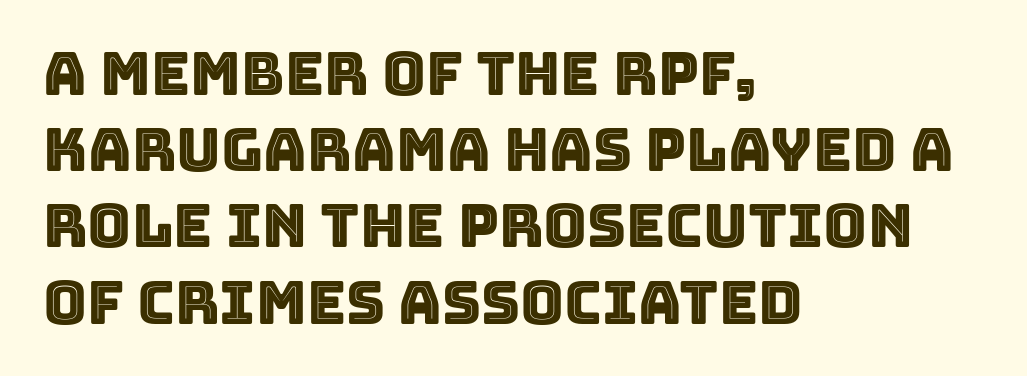
Q: Is the text italic (slanted)? A: No, it is upright.
Q: Is the text underlined? A: No.
Q: How is the paragraph aligned? A: Left-aligned.
Q: Is the spacing between letters normal or unusually wide? A: Normal.
Q: Is the spacing between lines tight, normal or loose? A: Normal.
Q: Width (condensed, normal, or wide)? A: Normal.
Q: x-height? A: Large.
Q: Monospaced? A: No.
